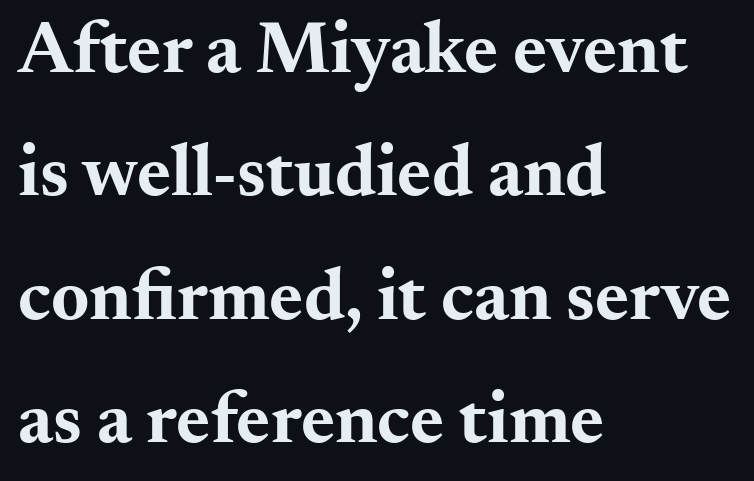
The axis of the letterforms is exactly vertical. Its strokes are broad and dark, the hallmark of bold type. Are there feet on the stems? There are — it's a serif. Descender tails drop into unmarked territory. Layout note: lines flush left.
